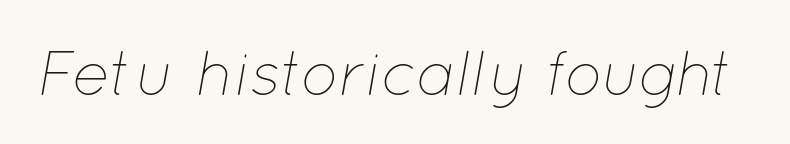
The image shows 63 px thin type, italic (leaning right); set normal letter spacing, not underlined; low stroke contrast and a medium x-height.
